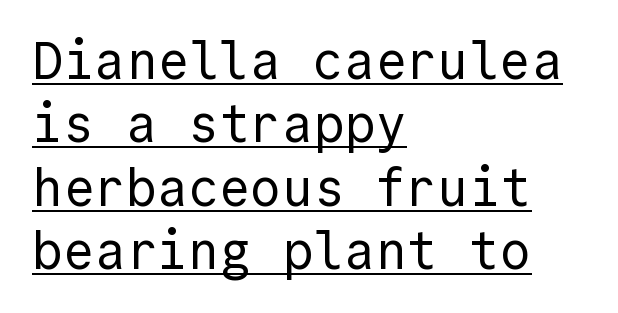
Q: Is the text bold? A: No.
Q: Is the text italic (slanted)? A: No, it is upright.
Q: Is the typeface a serif or a sans-serif typeface? A: Sans-serif.
Q: Is the text underlined? A: Yes.
Q: How is the paragraph aligned? A: Left-aligned.
Q: Is the spacing between letters normal or unusually wide? A: Normal.
Q: Width (condensed, normal, or wide)? A: Normal.
Q: x-height? A: Medium.
Q: Monospaced? A: Yes.
